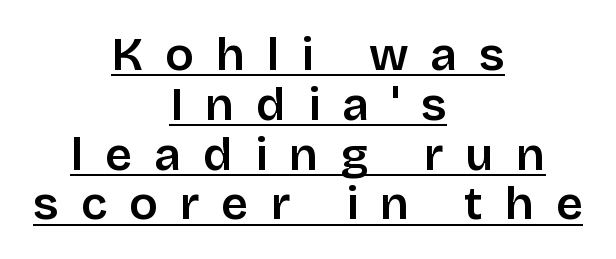
The image shows 47 px sans-serif type, upright; set centered, tight line spacing (1.06x), unusually wide letter spacing (+0.47 em), underlined; low stroke contrast and a large x-height.
